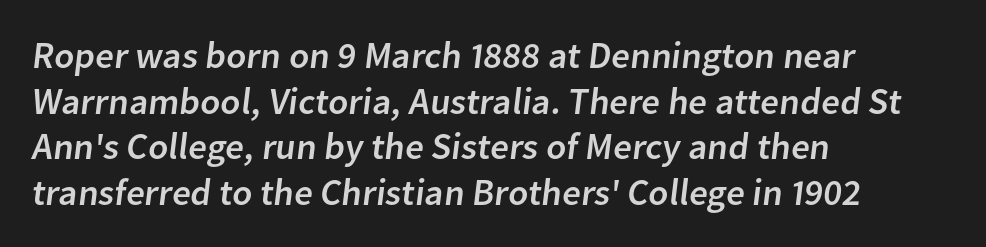
Q: Is the typeface a serif or a sans-serif typeface? A: Sans-serif.
Q: Is the text underlined? A: No.
Q: How is the paragraph aligned? A: Left-aligned.
Q: Is the spacing between letters normal or unusually wide? A: Normal.
Q: Width (condensed, normal, or wide)? A: Normal.
Q: Stroke contrast? A: Low.
Q: x-height? A: Medium.
Q: Monospaced? A: No.
